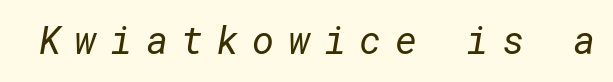
{"serif": "no", "bold": "no", "weight": "regular", "width": "normal", "stroke_contrast": "low", "x_height": "medium", "underline": "no", "letter_spacing": "wide", "letter_spacing_em": 0.35, "glyph_px": 38}
